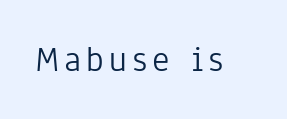
The font family rendered here belongs to the sans-serif group. Caption: face not bold, strokes unweighted. Quick note: underline off. Every stem runs plumb, perpendicular to the baseline.
